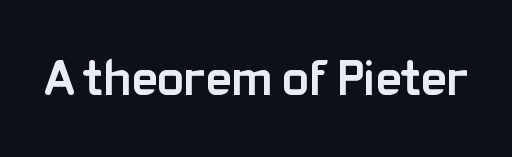
Q: Is the text bold? A: Yes.
Q: Is the text italic (slanted)? A: No, it is upright.
Q: Is the typeface a serif or a sans-serif typeface? A: Sans-serif.
Q: Is the text underlined? A: No.
Q: Is the spacing between letters normal or unusually wide? A: Normal.
Q: Width (condensed, normal, or wide)? A: Normal.
Q: Stroke contrast? A: Low.
Q: x-height? A: Medium.
Q: Monospaced? A: No.
